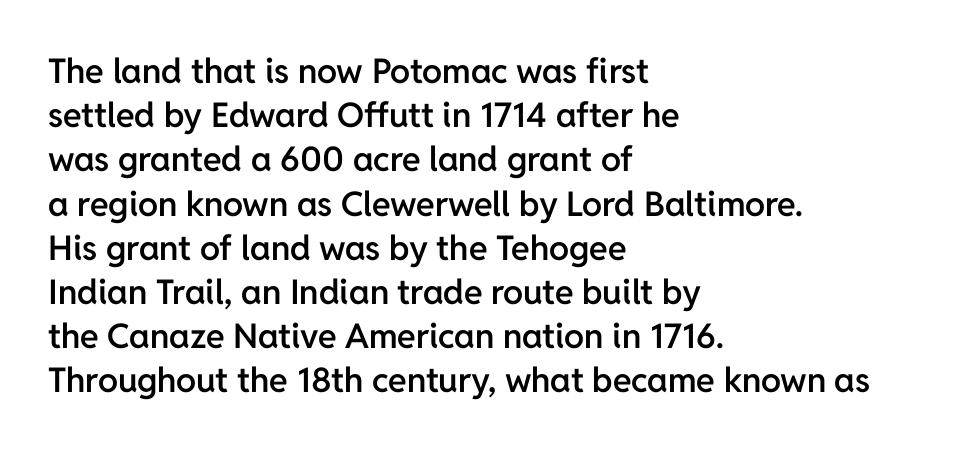
{"serif": "no", "italic": "no", "bold": "semi", "weight": "semibold", "width": "normal", "stroke_contrast": "low", "x_height": "medium", "monospaced": "no", "underline": "no", "align": "left", "line_spacing": "normal", "line_spacing_ratio": 1.3, "letter_spacing": "normal", "letter_spacing_em": 0.0, "glyph_px": 34}
